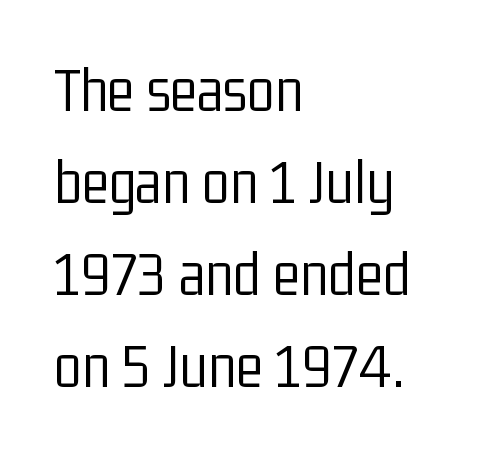
Each letter's strokes conclude bluntly, with no projecting serifs. Anything drawn beneath the words? Only blank space. Teacher's note: observe the even left margin — that is flush-left alignment. The designer left line spacing at the default. The passage shown has conventional tracking throughout. The weight tops out at a normal text grade.
